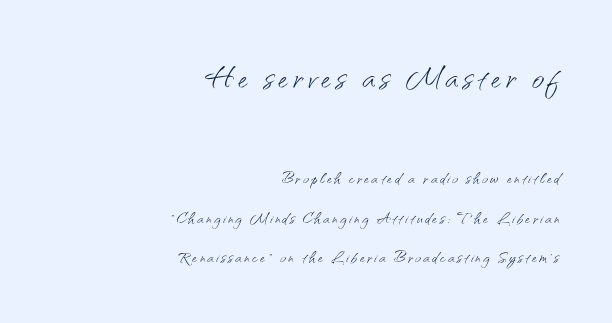
The image shows 42 px light sans-serif type; set right-aligned, line spacing 1.89x, not underlined; the first (top) block is 2.0x larger; medium stroke contrast and a small x-height.
